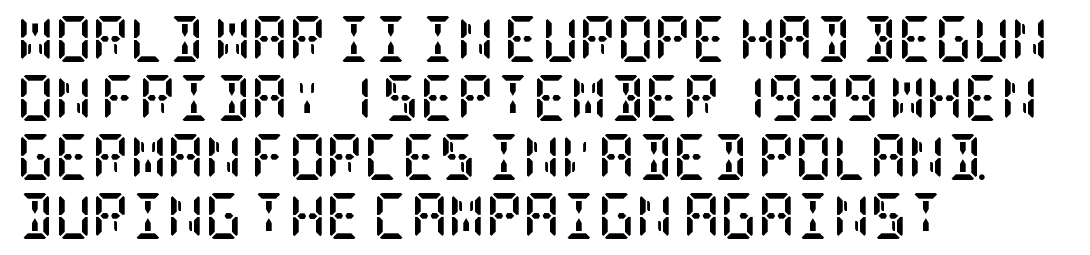
Q: Is the text bold? A: Yes.
Q: Is the text italic (slanted)? A: No, it is upright.
Q: Is the typeface a serif or a sans-serif typeface? A: Serif.
Q: Is the text underlined? A: No.
Q: How is the paragraph aligned? A: Left-aligned.
Q: Is the spacing between letters normal or unusually wide? A: Normal.
Q: Is the spacing between lines tight, normal or loose? A: Normal.
Q: Width (condensed, normal, or wide)? A: Condensed.
Q: Stroke contrast? A: Low.
Q: x-height? A: Large.
